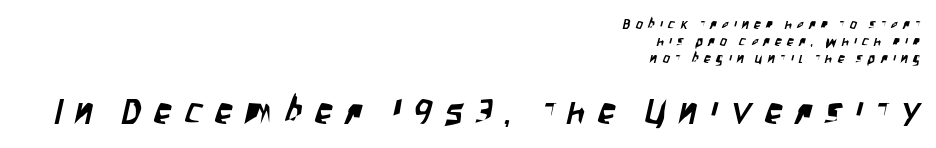
The image shows 35 px condensed sans-serif type; set right-aligned, line spacing 1.21x, unusually wide letter spacing (+0.37 em), not underlined; the second (bottom) block is 2.5x larger; low stroke contrast and a large x-height.
